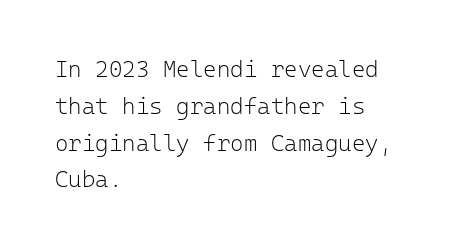
{"italic": "no", "bold": "no", "underline": "no", "align": "left", "line_spacing": "normal", "line_spacing_ratio": 1.6, "letter_spacing": "normal", "letter_spacing_em": 0.0, "glyph_px": 23}
